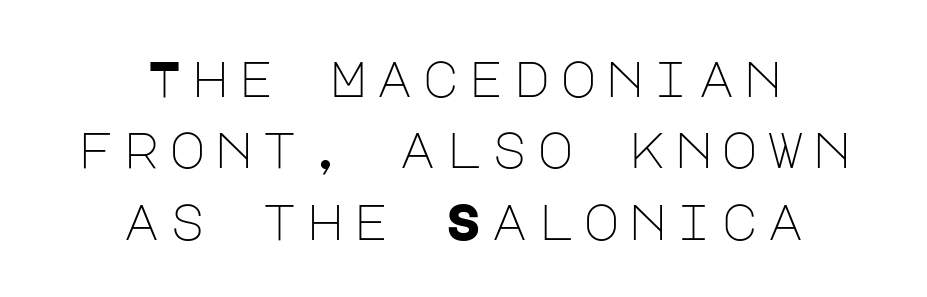
The image shows 50 px light sans-serif type, upright; set centered, normal line spacing (1.43x), not underlined; low stroke contrast and a large x-height.
